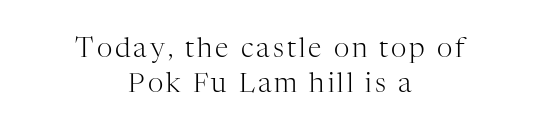
The image shows 27 px text type, upright; set centered, normal line spacing (1.29x), not underlined.
